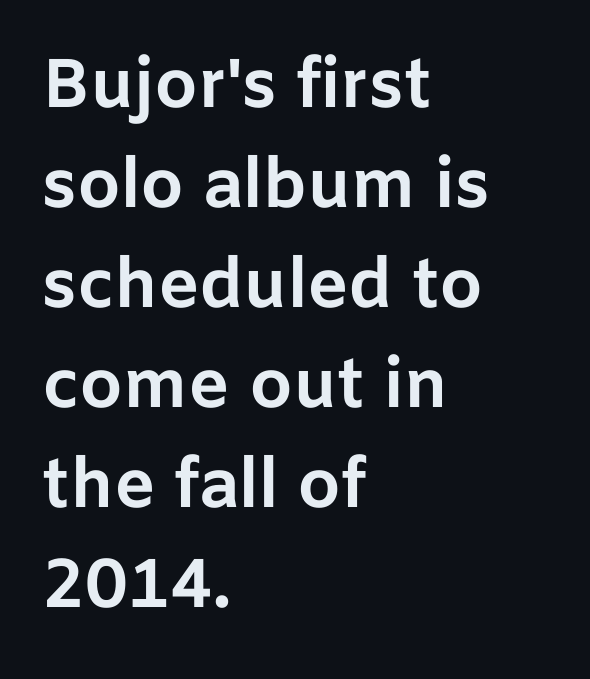
The face used here is proportionally spaced, like ordinary book or web type. The rendering uses a moderate line-height, typical for paragraphs. Unlike italic type, these characters show no tilt at all. Bare-footed words on every line. Where is the straight margin? On the left. Stroke thickness is high; the sample reads as a true bold.
